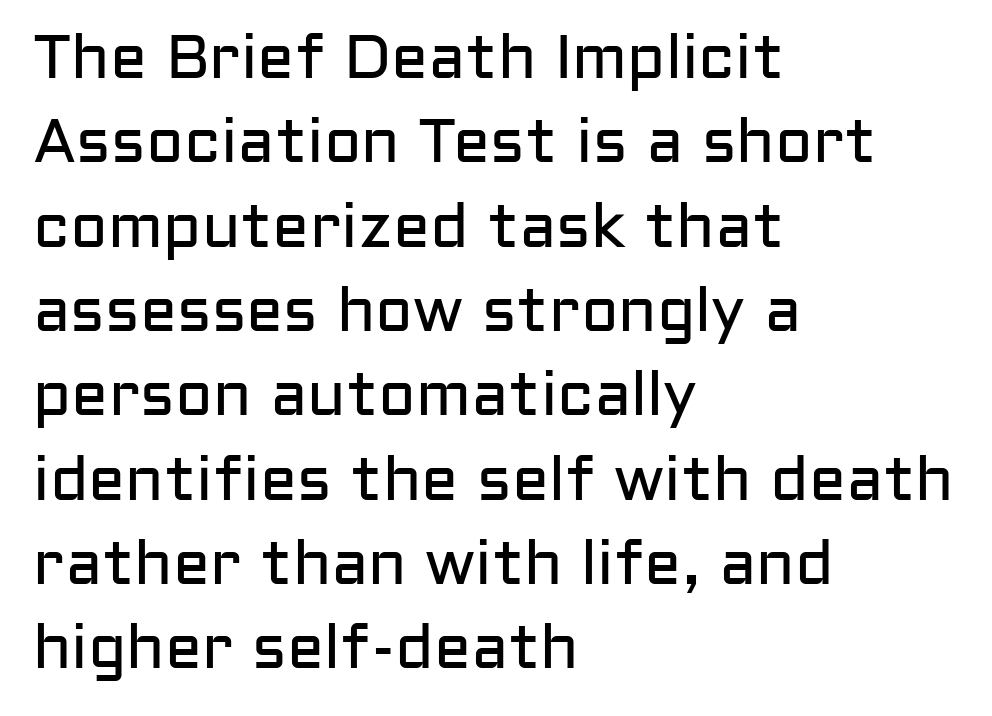
The image shows 62 px regular-weight sans-serif type, upright; set left-aligned, normal line spacing (1.36x), normal letter spacing, not underlined; low stroke contrast and a medium x-height.
